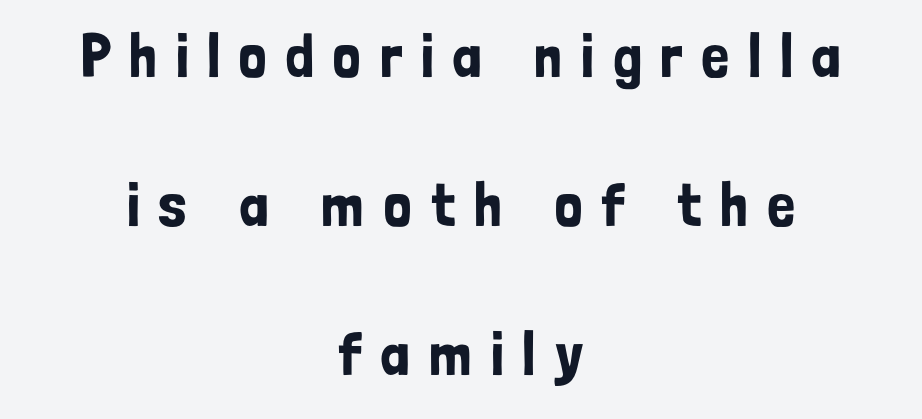
{"serif": "no", "italic": "no", "width": "condensed", "stroke_contrast": "low", "x_height": "medium", "monospaced": "no", "underline": "no", "align": "center", "line_spacing": "loose", "line_spacing_ratio": 2.4, "letter_spacing": "wide", "letter_spacing_em": 0.3, "glyph_px": 62}
